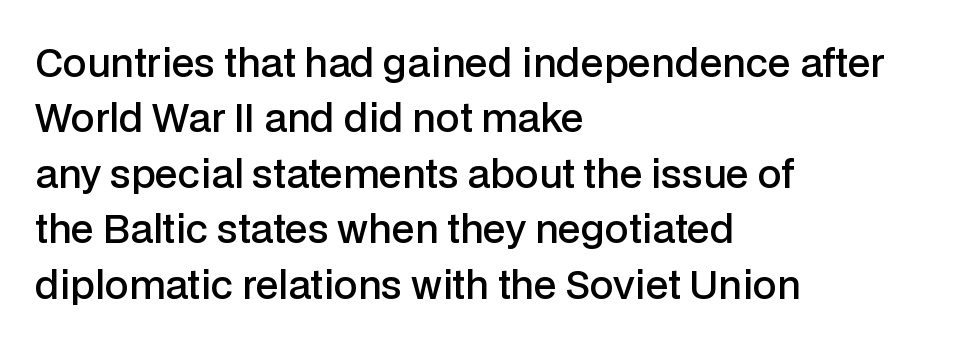
Proportional: the letters do not fall into vertical columns. Moderately thickened strokes mark this as semibold type. Is the block centered? No — it sits flush against the left margin. Vertical strokes here are truly vertical. Check the space under the baseline: it is left empty. Does extra space separate the letters? No, they use regular spacing.
